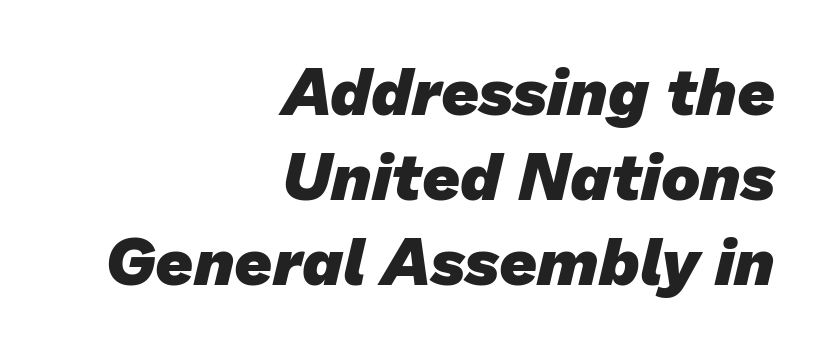
{"serif": "no", "bold": "yes", "weight": "heavy", "width": "normal", "stroke_contrast": "low", "x_height": "medium", "monospaced": "no", "underline": "no", "align": "right", "line_spacing": "normal", "line_spacing_ratio": 1.29, "letter_spacing": "normal", "letter_spacing_em": 0.0, "glyph_px": 66}
